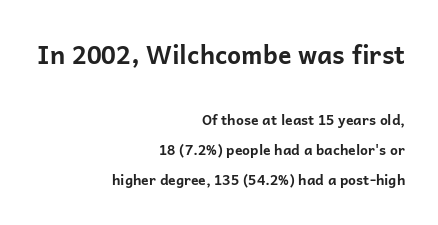
The face used here has the dense, thick strokes of a bold. This layout puts the oversized block above and the modest block below. Anything drawn beneath the words? Only blank space. The passage shown stacks its lines with a broad gap. A roman cut, with each character standing at attention. Alignment: flush right.
